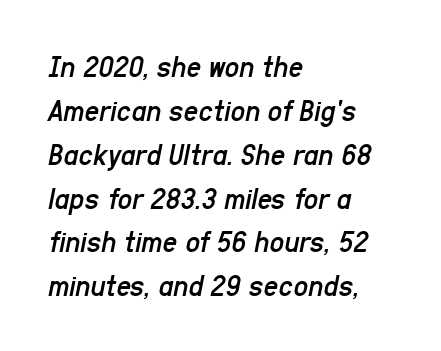
The image shows 32 px regular-weight, condensed type, italic (leaning right); set left-aligned, normal line spacing (1.37x), normal letter spacing, not underlined; low stroke contrast and a medium x-height.
